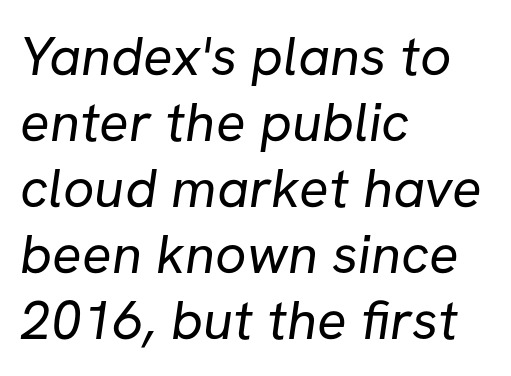
The image shows 55 px regular-weight sans-serif type; set left-aligned, line spacing 1.2x, normal letter spacing, not underlined; low stroke contrast and a medium x-height.
